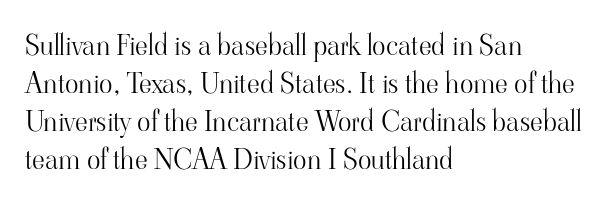
The foot of each line stays bare and open. You can tell from the footed stems that serif type was used. The paragraph has a hard left edge and a soft right edge. A typesetter would call this zero additional tracking. If you measured baseline to baseline, you'd find a middling distance.
